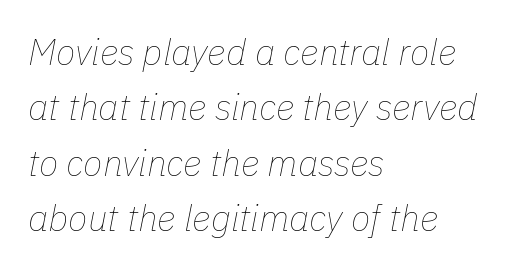
{"italic": "yes", "lean": "right", "slant_degrees": 11, "bold": "no", "weight": "thin", "width": "normal", "stroke_contrast": "low", "x_height": "medium", "monospaced": "no", "underline": "no", "align": "left", "line_spacing": "normal", "line_spacing_ratio": 1.54, "letter_spacing": "normal", "letter_spacing_em": 0.0, "glyph_px": 36}
